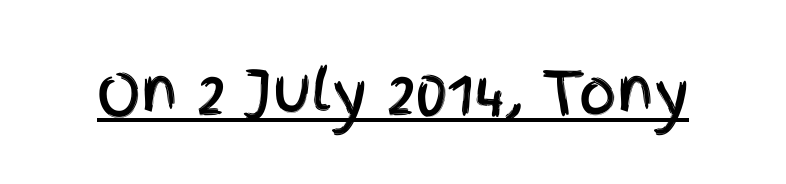
{"serif": "no", "italic": "no", "width": "condensed", "x_height": "large", "monospaced": "no", "underline": "yes", "letter_spacing": "normal", "letter_spacing_em": 0.0, "glyph_px": 59}
